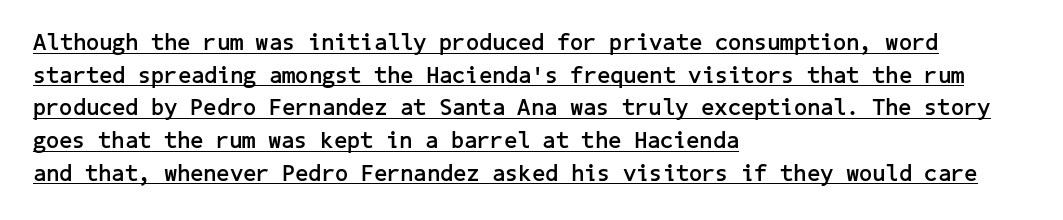
Q: Is the text bold? A: Yes.
Q: Is the text italic (slanted)? A: No, it is upright.
Q: Is the text underlined? A: Yes.
Q: How is the paragraph aligned? A: Left-aligned.
Q: Is the spacing between letters normal or unusually wide? A: Normal.
Q: Is the spacing between lines tight, normal or loose? A: Normal.
